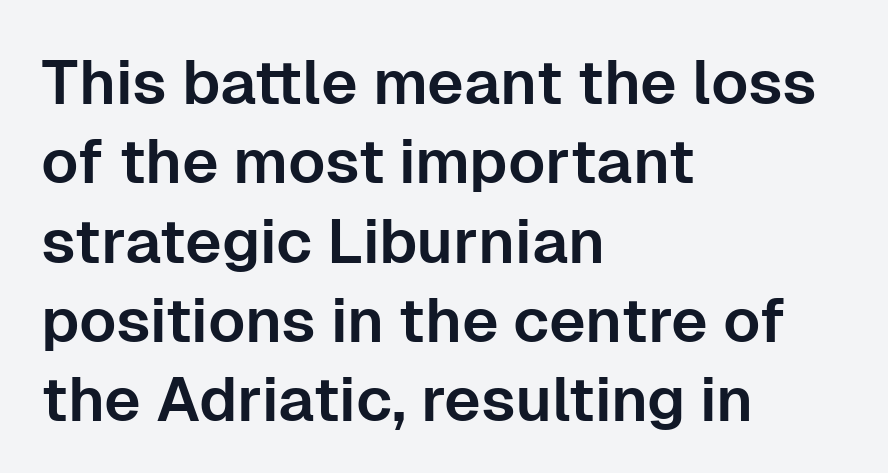
The image shows 62 px sans-serif type, upright; set left-aligned, normal line spacing (1.28x), normal letter spacing, not underlined; low stroke contrast and a medium x-height.
